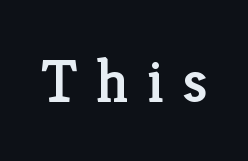
Q: Is the text italic (slanted)? A: No, it is upright.
Q: Is the typeface a serif or a sans-serif typeface? A: Serif.
Q: Is the text underlined? A: No.
Q: Is the spacing between letters normal or unusually wide? A: Unusually wide.
Q: Width (condensed, normal, or wide)? A: Normal.
Q: Stroke contrast? A: Low.
Q: x-height? A: Medium.
Q: Monospaced? A: No.
